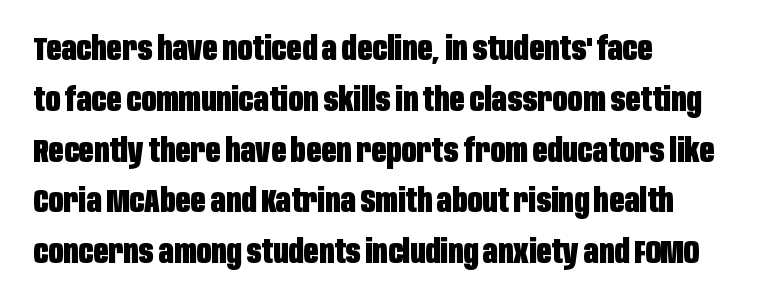
Weight: bold. The block of text has a typical density, with ordinary space between rows. The axis of the letterforms is exactly vertical. The baseline area is clear. The face used here is proportionally spaced, like ordinary book or web type.
